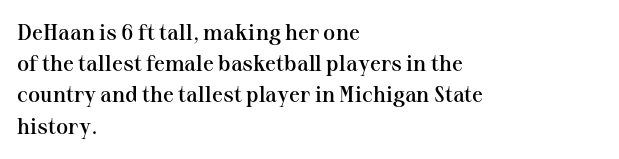
Q: Is the text bold? A: Semi-bold.
Q: Is the text italic (slanted)? A: No, it is upright.
Q: Is the text underlined? A: No.
Q: How is the paragraph aligned? A: Left-aligned.
Q: Is the spacing between letters normal or unusually wide? A: Normal.
Q: Is the spacing between lines tight, normal or loose? A: Normal.
